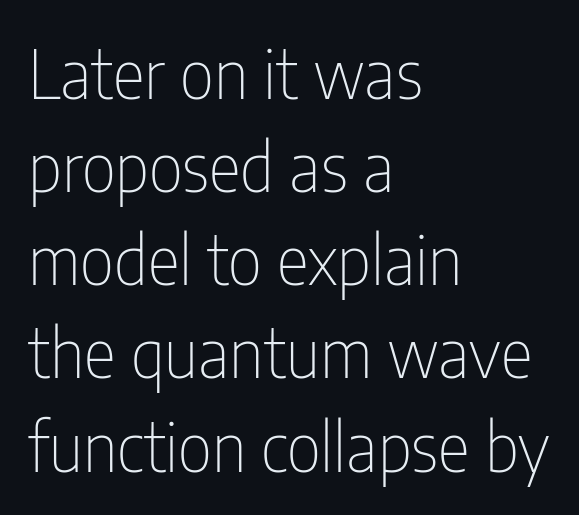
{"serif": "no", "italic": "no", "bold": "no", "weight": "thin", "width": "condensed", "stroke_contrast": "low", "x_height": "medium", "monospaced": "no", "underline": "no", "align": "left", "line_spacing": "normal", "line_spacing_ratio": 1.37, "letter_spacing": "normal", "letter_spacing_em": 0.0, "glyph_px": 68}
